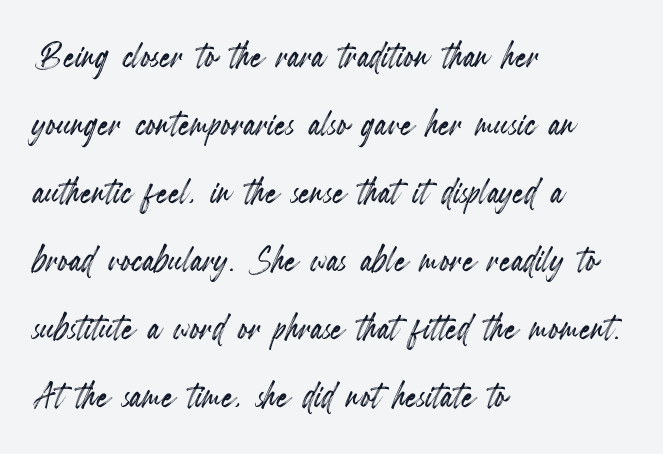
The image shows 45 px condensed type; set left-aligned, normal line spacing (1.51x), normal letter spacing, not underlined; a small x-height.
